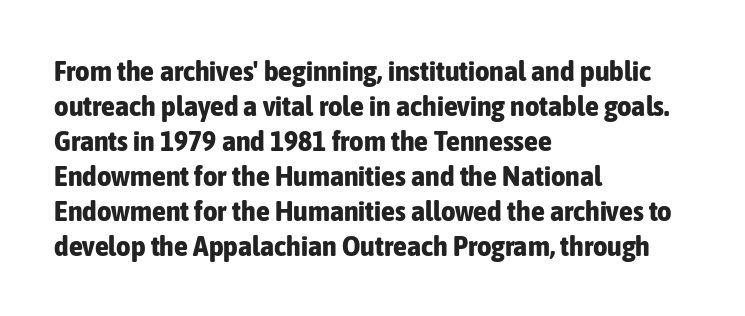
Q: Is the text bold? A: Yes.
Q: Is the text italic (slanted)? A: No, it is upright.
Q: Is the typeface a serif or a sans-serif typeface? A: Sans-serif.
Q: Is the text underlined? A: No.
Q: How is the paragraph aligned? A: Left-aligned.
Q: Is the spacing between letters normal or unusually wide? A: Normal.
Q: Is the spacing between lines tight, normal or loose? A: Normal.
Q: Width (condensed, normal, or wide)? A: Condensed.
Q: Stroke contrast? A: Low.
Q: x-height? A: Medium.
Q: Monospaced? A: No.
